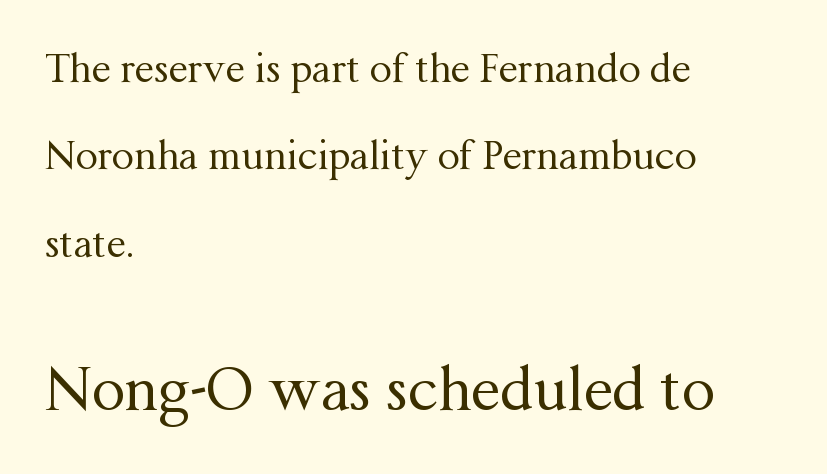
Q: Is the text bold? A: No.
Q: Is the text italic (slanted)? A: No, it is upright.
Q: Is the typeface a serif or a sans-serif typeface? A: Serif.
Q: Is the text underlined? A: No.
Q: How is the paragraph aligned? A: Left-aligned.
Q: Is the spacing between letters normal or unusually wide? A: Normal.
Q: Is the spacing between lines tight, normal or loose? A: Loose.
Q: Which block of text is set in a larger size, the first (top) or the second (bottom)? A: The second (bottom) one.
Q: Width (condensed, normal, or wide)? A: Normal.
Q: Stroke contrast? A: Medium.
Q: x-height? A: Medium.
Q: Monospaced? A: No.
